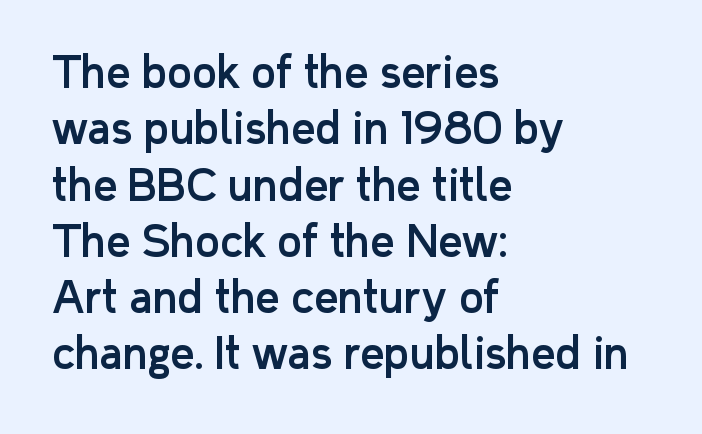
Q: Is the text italic (slanted)? A: No, it is upright.
Q: Is the typeface a serif or a sans-serif typeface? A: Sans-serif.
Q: Is the text underlined? A: No.
Q: How is the paragraph aligned? A: Left-aligned.
Q: Is the spacing between letters normal or unusually wide? A: Normal.
Q: Is the spacing between lines tight, normal or loose? A: Normal.
Q: Width (condensed, normal, or wide)? A: Normal.
Q: Stroke contrast? A: Low.
Q: x-height? A: Medium.
Q: Monospaced? A: No.
